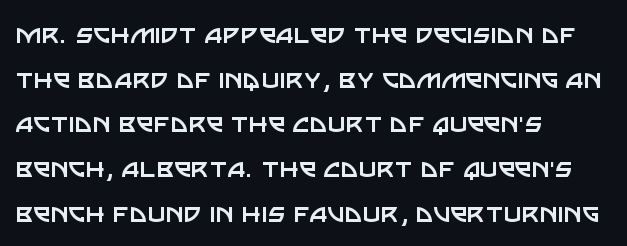
The image shows 31 px regular-weight sans-serif type, upright; set left-aligned, normal line spacing (1.44x), normal letter spacing, not underlined; low stroke contrast and a large x-height.
